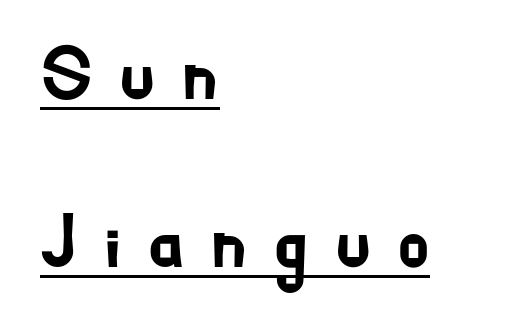
Character widths vary here, with narrow letters taking less room than wide ones. Italic? Not at all — the glyphs are vertical. Loose tracking; the words dissolve into strings of separated letters. The glyphs are accompanied by a horizontal stroke just below them. The designer dialed line spacing up above the default.
